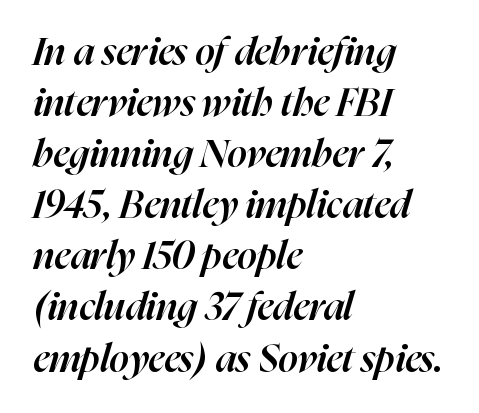
The image shows 39 px semibold type, italic (leaning right); set left-aligned, normal line spacing (1.31x), normal letter spacing, not underlined; high stroke contrast and a medium x-height.
